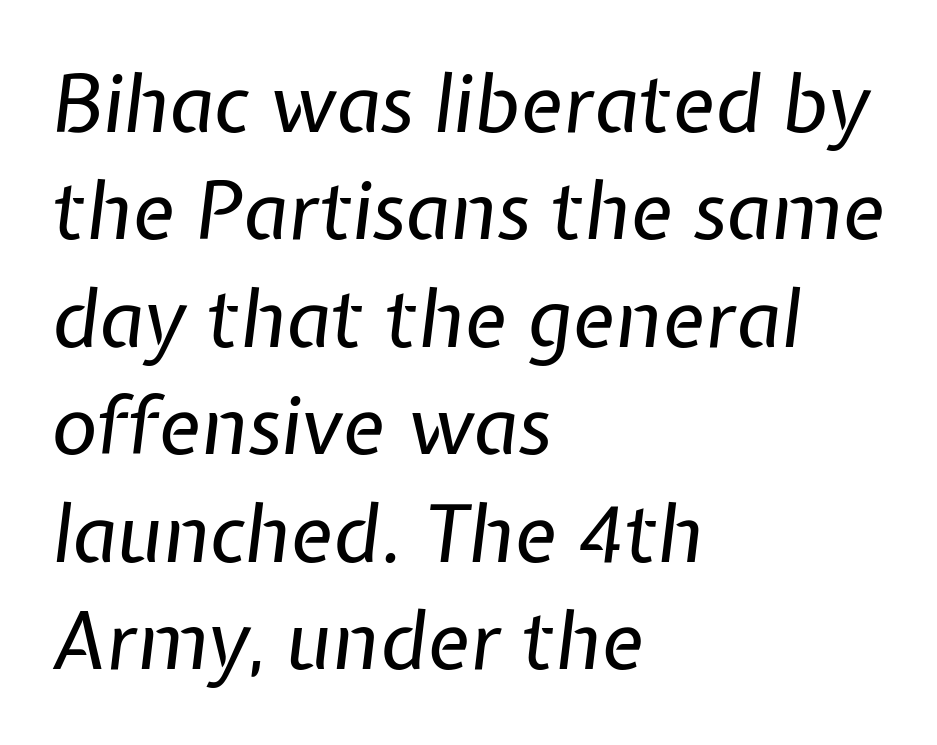
Q: Is the text bold? A: No.
Q: Is the text italic (slanted)? A: Yes, it leans right by about 7 degrees.
Q: Is the text underlined? A: No.
Q: How is the paragraph aligned? A: Left-aligned.
Q: Is the spacing between letters normal or unusually wide? A: Normal.
Q: Is the spacing between lines tight, normal or loose? A: Normal.
Q: Width (condensed, normal, or wide)? A: Normal.
Q: Stroke contrast? A: Low.
Q: x-height? A: Medium.
Q: Monospaced? A: No.
